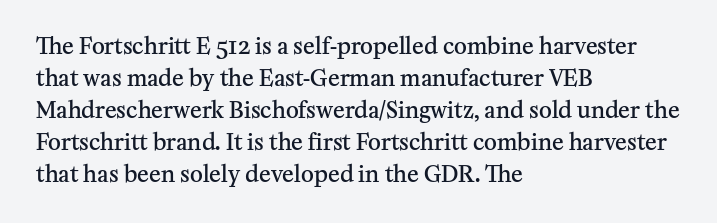
Q: Is the text bold? A: Semi-bold.
Q: Is the text italic (slanted)? A: No, it is upright.
Q: Is the text underlined? A: No.
Q: How is the paragraph aligned? A: Left-aligned.
Q: Is the spacing between letters normal or unusually wide? A: Normal.
Q: Is the spacing between lines tight, normal or loose? A: Normal.
